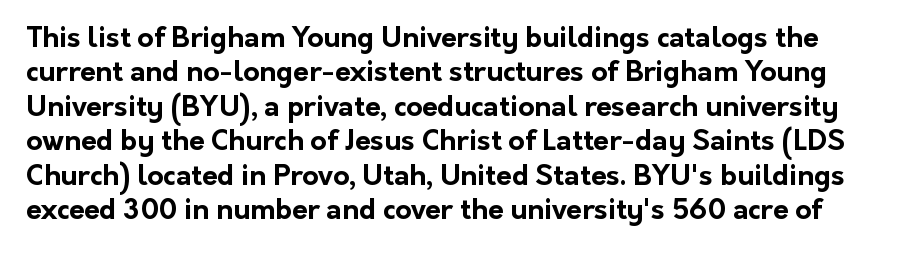
This sample uses a sans-serif face. Designer's note — italics off, roman on. Nothing unusual about the tracking: characters are spaced as the font intends. The space directly below the letters is spotless.
